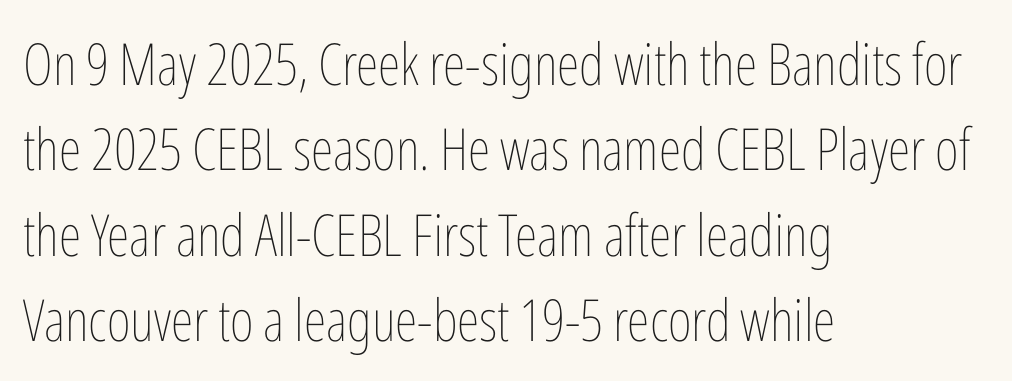
Q: Is the text bold? A: No.
Q: Is the text italic (slanted)? A: No, it is upright.
Q: Is the text underlined? A: No.
Q: How is the paragraph aligned? A: Left-aligned.
Q: Is the spacing between letters normal or unusually wide? A: Normal.
Q: Is the spacing between lines tight, normal or loose? A: Normal.
Q: Width (condensed, normal, or wide)? A: Condensed.
Q: Stroke contrast? A: Low.
Q: x-height? A: Medium.
Q: Monospaced? A: No.
